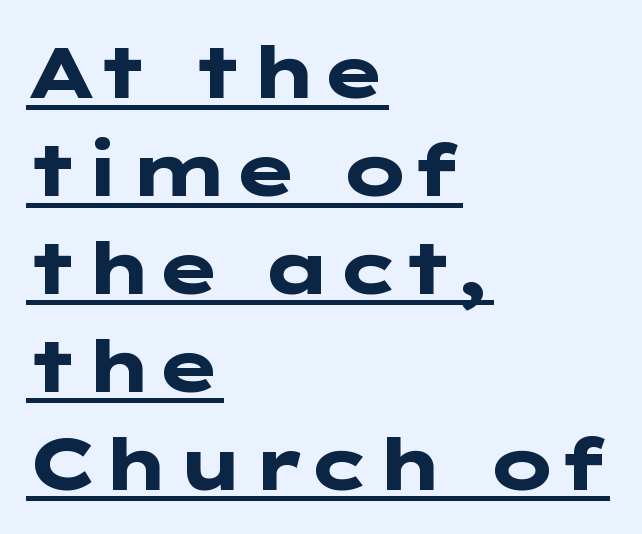
{"serif": "no", "italic": "no", "bold": "yes", "weight": "heavy", "width": "wide", "stroke_contrast": "low", "x_height": "medium", "underline": "yes", "align": "left", "line_spacing": "normal", "line_spacing_ratio": 1.36, "letter_spacing": "normal", "letter_spacing_em": 0.0, "glyph_px": 72}
